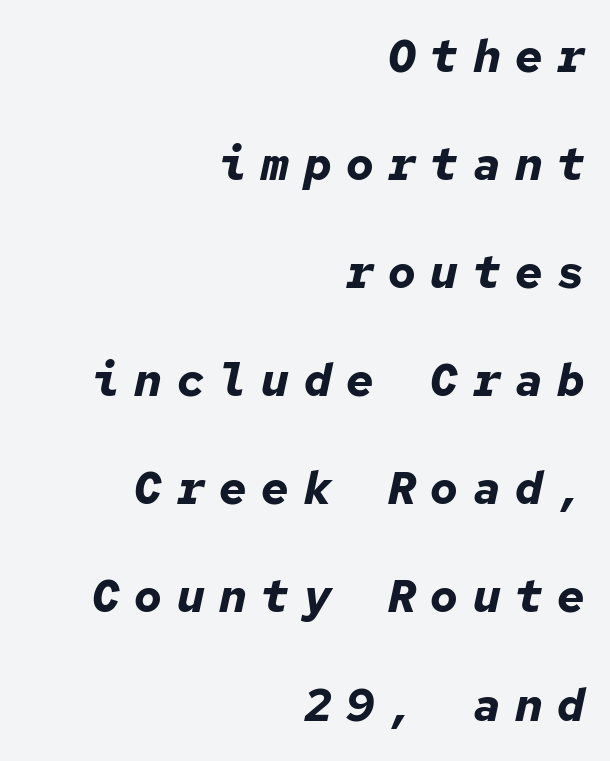
{"italic": "yes", "lean": "right", "slant_degrees": 12, "bold": "yes", "weight": "bold", "width": "normal", "stroke_contrast": "low", "x_height": "medium", "monospaced": "yes", "underline": "no", "align": "right", "line_spacing": "loose", "line_spacing_ratio": 2.35, "letter_spacing": "wide", "letter_spacing_em": 0.32, "glyph_px": 46}
